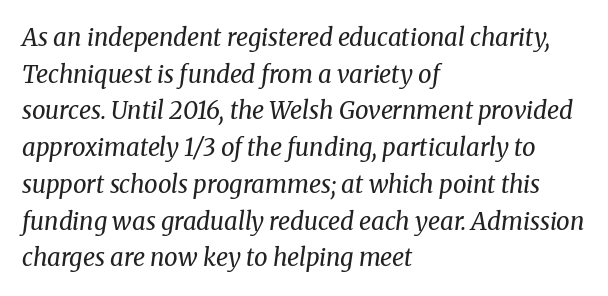
The image shows 24 px text type, italic (leaning right); set left-aligned, normal line spacing (1.53x), normal letter spacing, not underlined.
